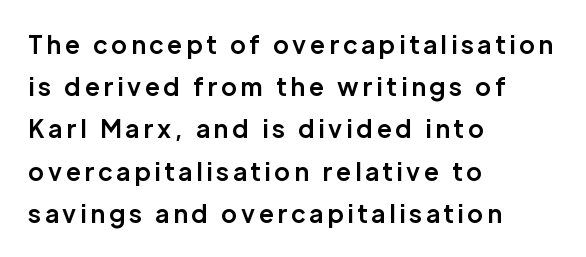
Q: Is the text bold? A: Yes.
Q: Is the text italic (slanted)? A: No, it is upright.
Q: Is the text underlined? A: No.
Q: How is the paragraph aligned? A: Left-aligned.
